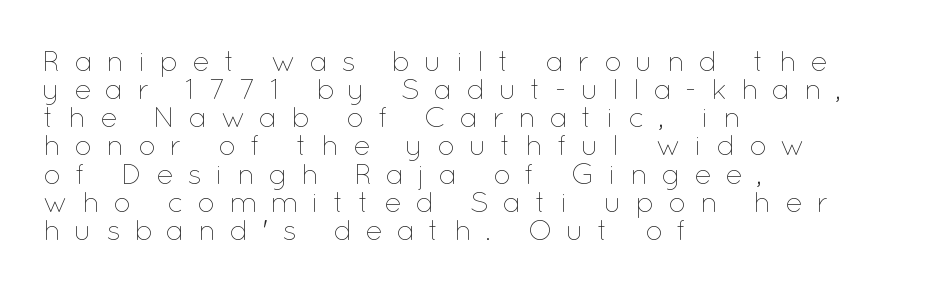
Q: Is the text bold? A: No.
Q: Is the text italic (slanted)? A: No, it is upright.
Q: Is the text underlined? A: No.
Q: How is the paragraph aligned? A: Left-aligned.
Q: Is the spacing between letters normal or unusually wide? A: Unusually wide.
Q: Is the spacing between lines tight, normal or loose? A: Tight.
Q: Width (condensed, normal, or wide)? A: Normal.
Q: Stroke contrast? A: Low.
Q: x-height? A: Medium.
Q: Monospaced? A: No.
